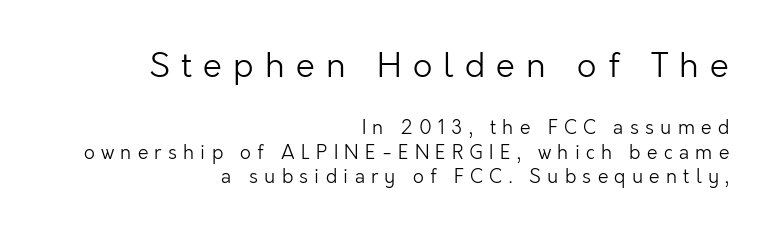
These lines are set flush right with a ragged left edge. The letters look calm and open, with moderate or lighter stems. Character widths vary here, with narrow letters taking less room than wide ones. The glyphs are unaccompanied by any horizontal stroke below them.
